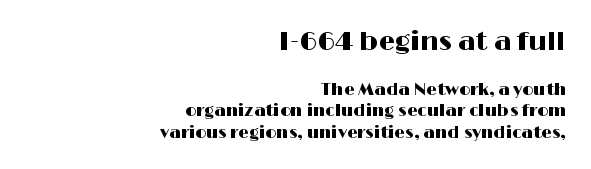
If you measured baseline to baseline, you'd find a middling distance. Quick note: underline off. Italic: no, the glyphs are upright roman. Default kerning and tracking; the words read as compact shapes. A student would notice the top passage is typeset larger than what follows. Line endings align vertically; line beginnings do not.
